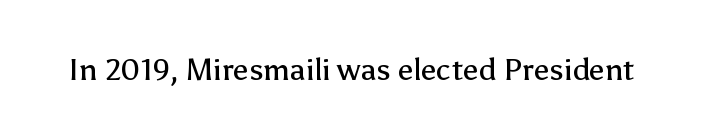
Q: Is the text bold? A: No.
Q: Is the text italic (slanted)? A: No, it is upright.
Q: Is the typeface a serif or a sans-serif typeface? A: Sans-serif.
Q: Is the text underlined? A: No.
Q: Is the spacing between letters normal or unusually wide? A: Normal.
Q: Width (condensed, normal, or wide)? A: Normal.
Q: Stroke contrast? A: Low.
Q: x-height? A: Medium.
Q: Monospaced? A: No.
